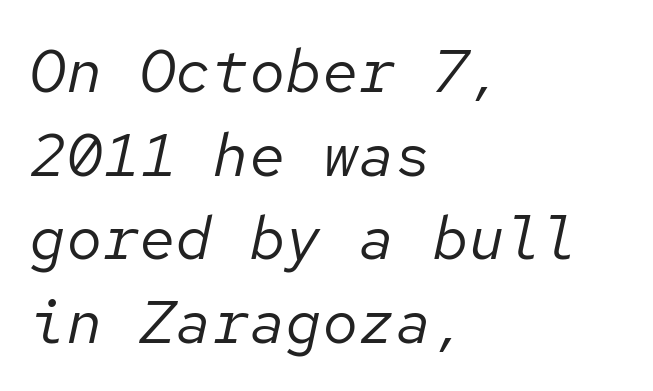
The image shows 61 px regular-weight type, italic (leaning right), monospaced; set left-aligned, normal line spacing (1.37x), normal letter spacing, not underlined; low stroke contrast and a medium x-height.
